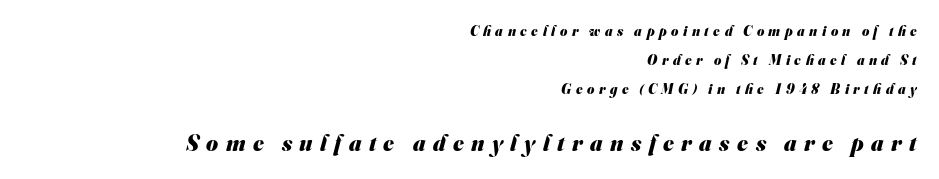
Strokes here are thick enough to call this a true bold. Block two is the big one; block one sits smaller above it. Tracking value appears strongly positive — letters spread wide. The passage shown is not underscored anywhere.
